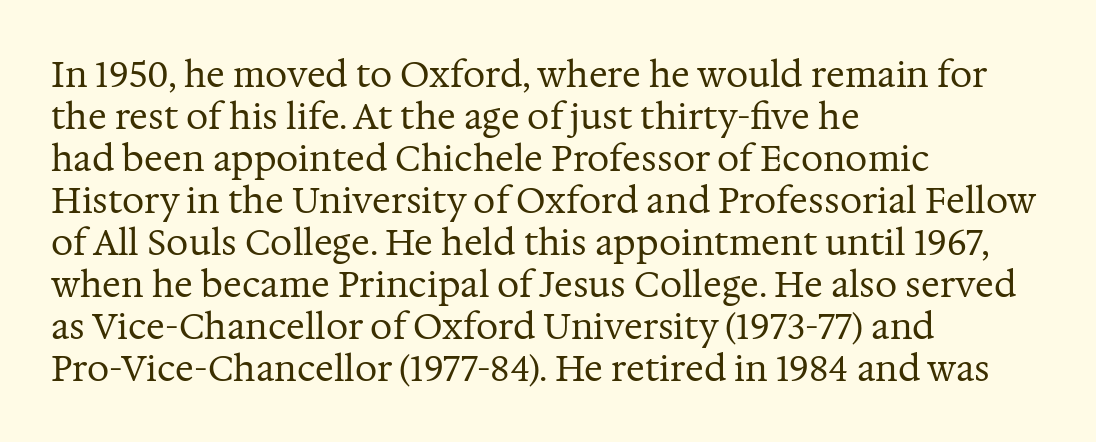
The image shows 35 px regular-weight serif type, upright; set left-aligned, line spacing 1.2x, normal letter spacing, not underlined; medium stroke contrast and a medium x-height.
